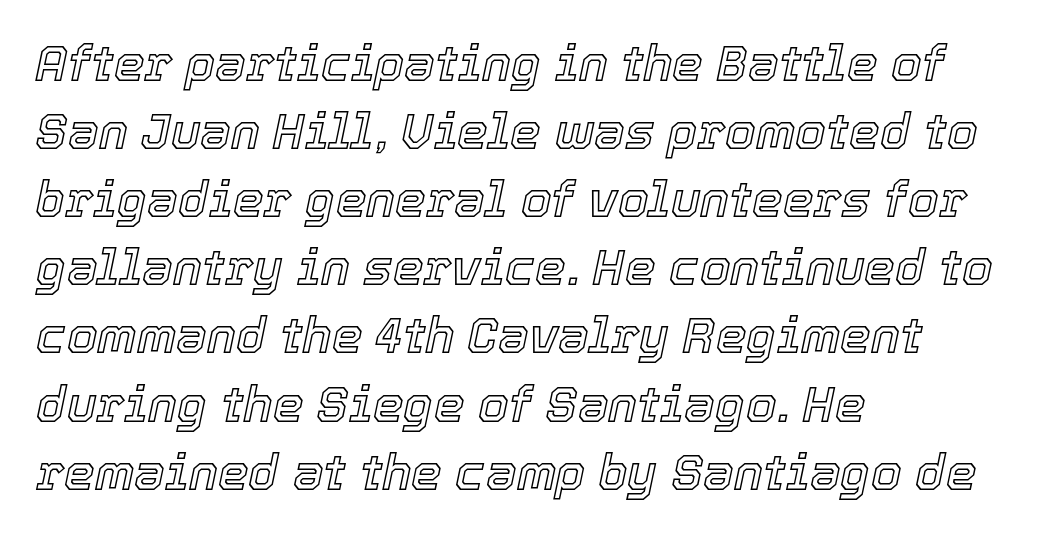
Q: Is the text italic (slanted)? A: Yes, it leans right by about 12 degrees.
Q: Is the text underlined? A: No.
Q: How is the paragraph aligned? A: Left-aligned.
Q: Is the spacing between letters normal or unusually wide? A: Normal.
Q: Is the spacing between lines tight, normal or loose? A: Normal.
Q: Width (condensed, normal, or wide)? A: Normal.
Q: x-height? A: Medium.
Q: Monospaced? A: No.
